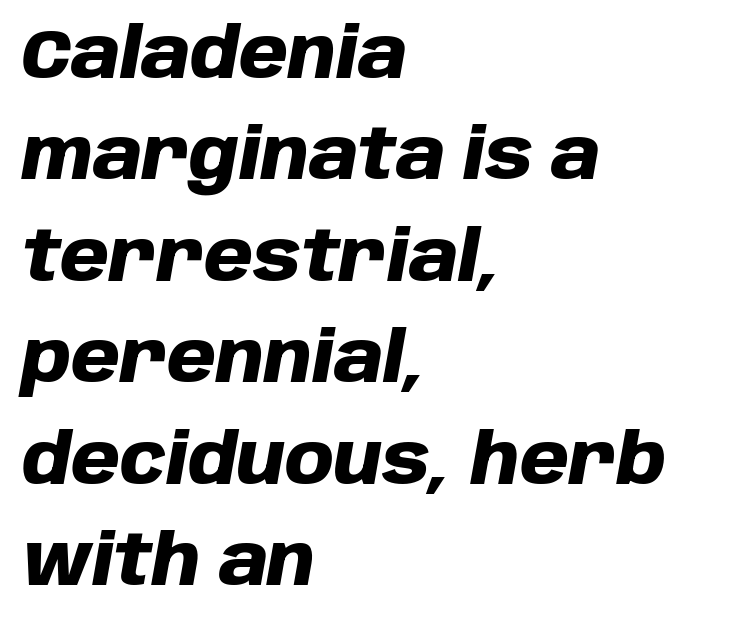
Summary of vertical rhythm: regular, with standard interline spacing. The line texture is even and compact thanks to regular tracking. The letters are slanted; this is an italic face. Line beginnings align vertically; line endings do not.
